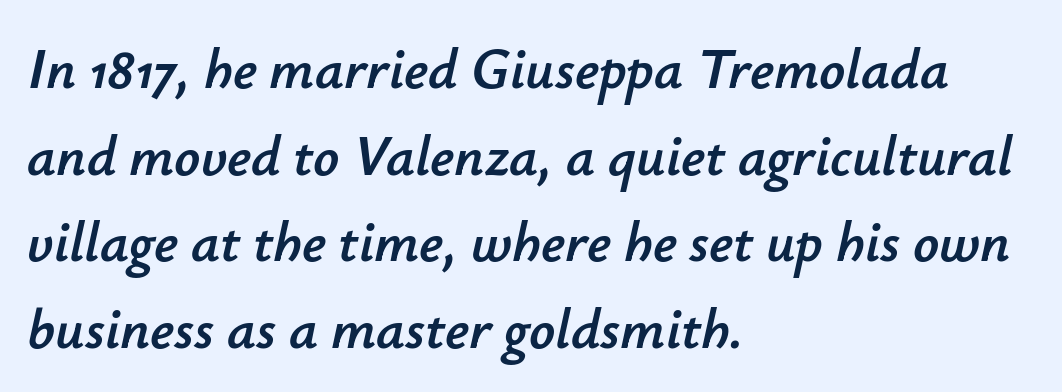
Looks like regular typesetting: each glyph gets only the width it needs. Look at the tracking — it's just the regular setting, nothing added. Leading matches the norm, producing a regular column. Notice how the passage keeps a crisp vertical edge on the left only. The specimen omits any rule beneath the text block's lines. Designer's note — italics engaged.
